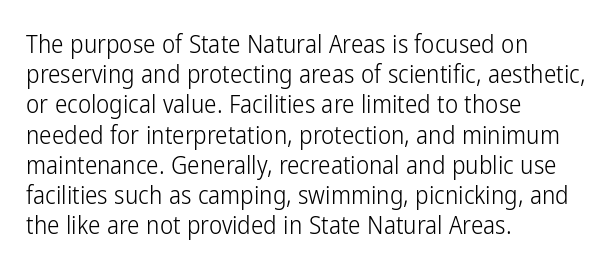
The image shows 25 px text type, upright; set left-aligned, line spacing 1.21x, normal letter spacing, not underlined.
